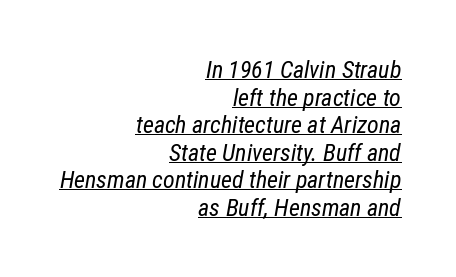
Spacing between characters is what you'd get straight out of the box. These characters rest on top of a visible drawn line. These lines are set flush right with a ragged left edge. Leading is clearly below the norm, producing a dense column. In terms of posture, this sample is oblique.
